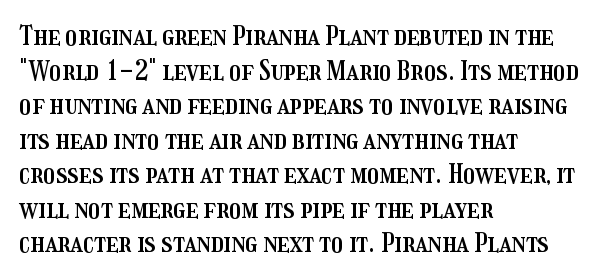
You could call the tracking neutral — neither tight nor loose. Interline gaps are of average width in this sample. The zone under the glyphs is completely vacant. A classic flush-left, rag-right setting is used for this passage. Style check: upright.
